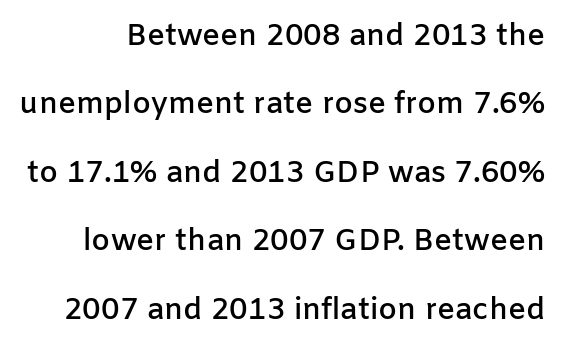
Q: Is the text bold? A: Semi-bold.
Q: Is the text italic (slanted)? A: No, it is upright.
Q: Is the typeface a serif or a sans-serif typeface? A: Sans-serif.
Q: Is the text underlined? A: No.
Q: Is the spacing between letters normal or unusually wide? A: Normal.
Q: Is the spacing between lines tight, normal or loose? A: Loose.
Q: Width (condensed, normal, or wide)? A: Normal.
Q: Stroke contrast? A: Low.
Q: x-height? A: Medium.
Q: Monospaced? A: No.
